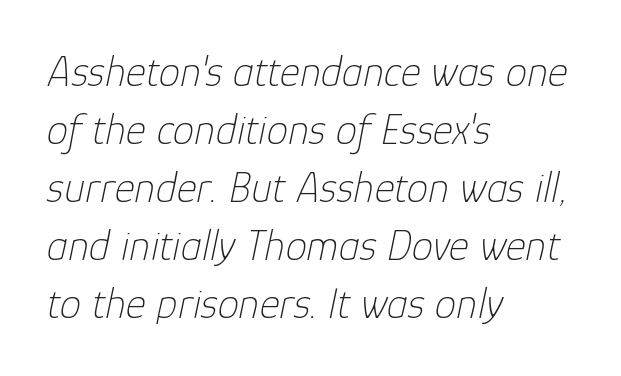
The image shows 43 px thin type, italic (leaning right); set left-aligned, normal line spacing (1.35x), normal letter spacing, not underlined; low stroke contrast and a medium x-height.
